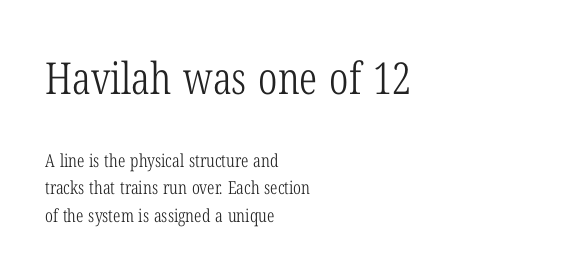
The image shows 44 px light, condensed serif type, upright; set left-aligned, normal line spacing (1.52x), normal letter spacing, not underlined; the first (top) block is 2.44x larger; low stroke contrast and a medium x-height.
